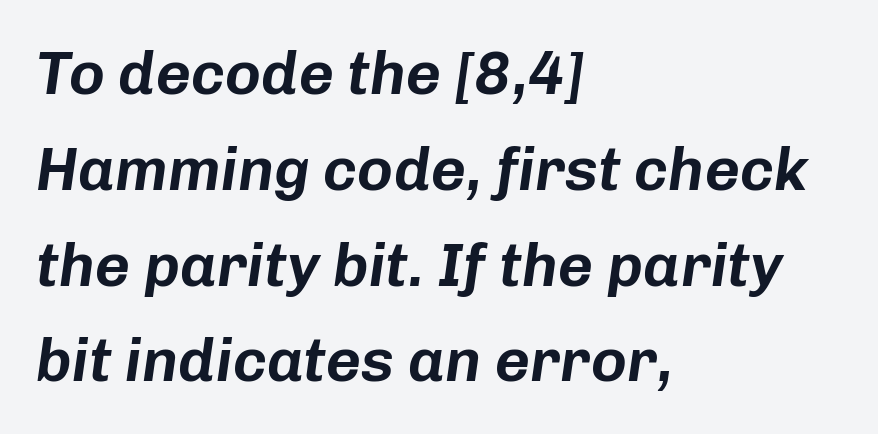
The image shows 61 px text type, italic (leaning right); set left-aligned, normal line spacing (1.57x), normal letter spacing, not underlined; low stroke contrast and a medium x-height.
